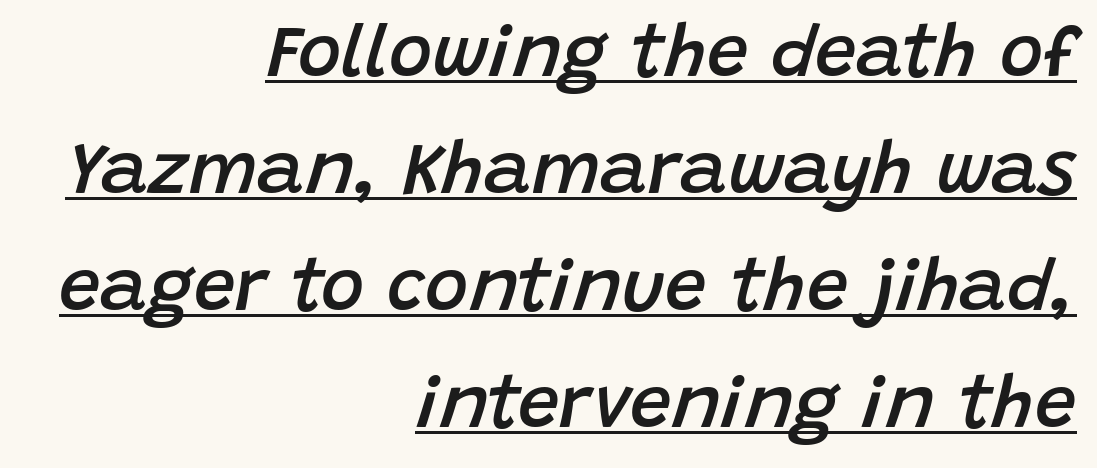
The image shows 74 px semibold type, italic (leaning right); set right-aligned, normal line spacing (1.58x), normal letter spacing, underlined; low stroke contrast and a large x-height.
